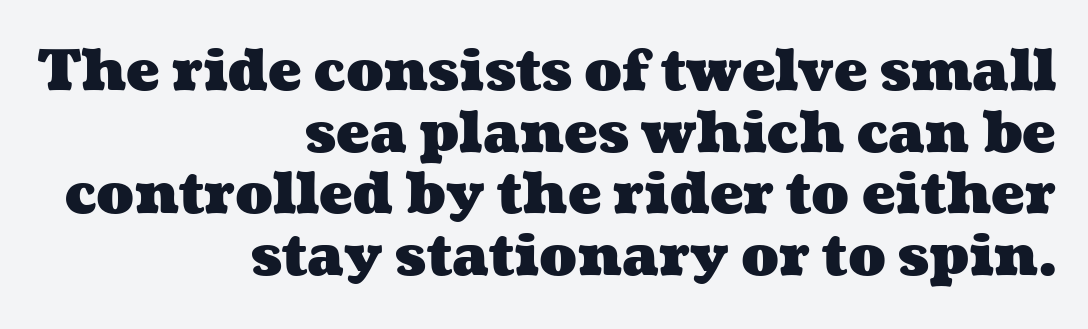
{"bold": "yes", "weight": "heavy", "width": "wide", "stroke_contrast": "medium", "x_height": "medium", "monospaced": "no", "underline": "no", "align": "right", "line_spacing": "tight", "line_spacing_ratio": 1.1, "letter_spacing": "normal", "letter_spacing_em": 0.0, "glyph_px": 56}
